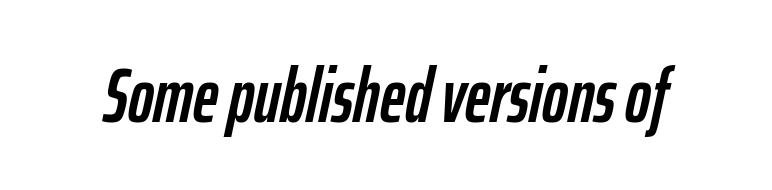
There is no visible air inserted between adjacent glyphs. The rendering uses natural spacing where letterforms have individual widths. Is the type slanted? Yes — the strokes lean at a clear angle. Quick note: underline off.
